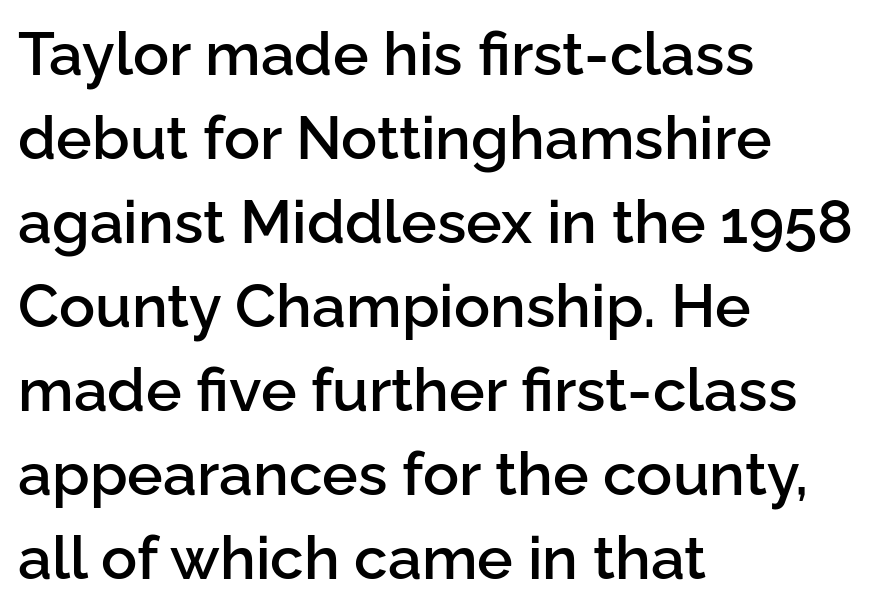
Rows of type keep a routine distance in the vertical direction. A roman cut, with each character standing at attention. There is no visible air inserted between adjacent glyphs. Classification — sans serif. You could not count columns in this text — the font is proportionally spaced.
